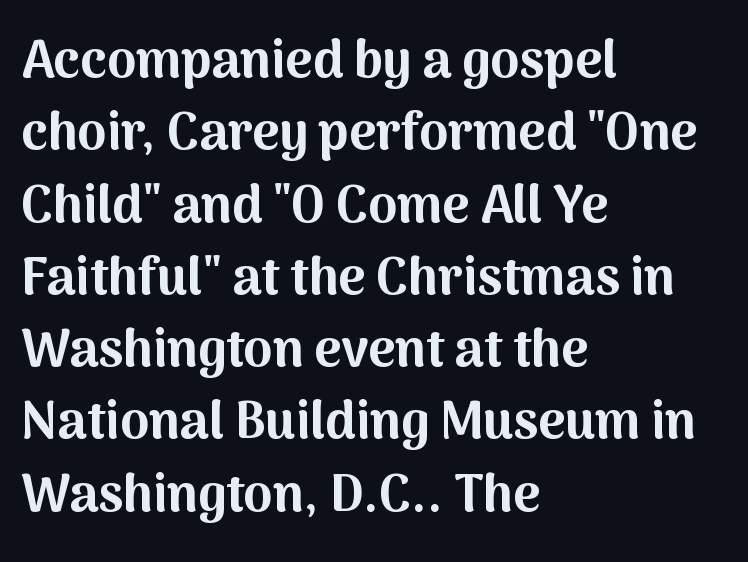
{"serif": "no", "italic": "no", "bold": "yes", "weight": "bold", "width": "normal", "stroke_contrast": "medium", "x_height": "medium", "monospaced": "no", "underline": "no", "align": "left", "line_spacing": "normal", "line_spacing_ratio": 1.39, "letter_spacing": "normal", "letter_spacing_em": 0.0, "glyph_px": 52}
